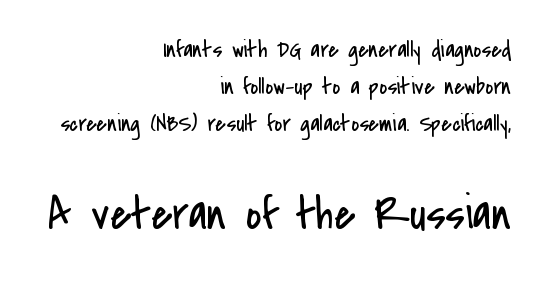
The image shows 48 px regular-weight, condensed sans-serif type, upright; set right-aligned, normal line spacing (1.54x), normal letter spacing, not underlined; the second (bottom) block is 2.0x larger; low stroke contrast and a small x-height.
